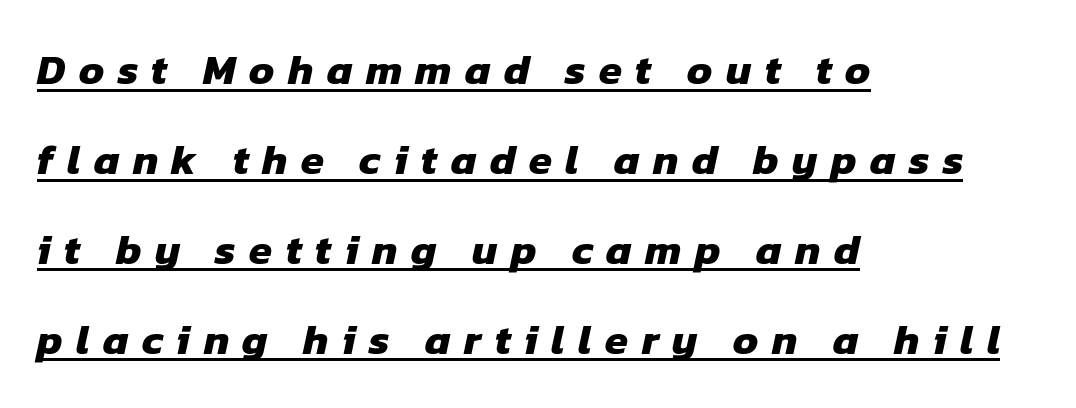
The image shows 42 px heavy sans-serif type; set left-aligned, loose line spacing (2.14x), unusually wide letter spacing (+0.32 em), underlined; low stroke contrast and a medium x-height.
